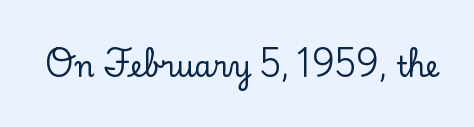
A typesetter would call this proportional, since set widths differ per character. Note: serifs present on the glyphs. The lettering holds an erect, upright posture throughout. The space directly below the letters is spotless.
